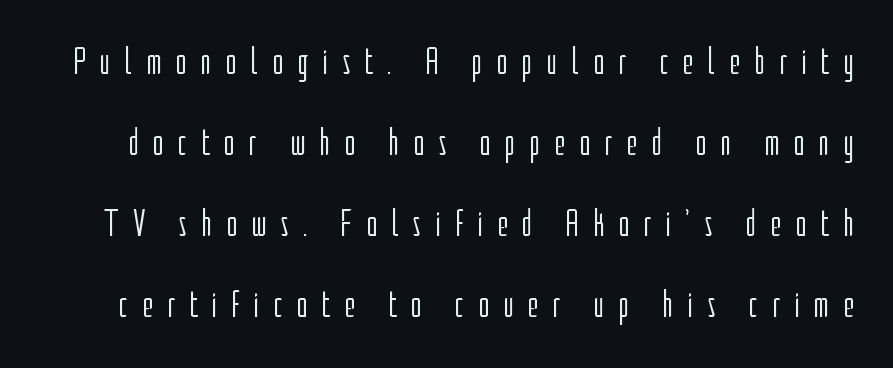
Q: Is the text bold? A: No.
Q: Is the text italic (slanted)? A: No, it is upright.
Q: Is the typeface a serif or a sans-serif typeface? A: Sans-serif.
Q: Is the text underlined? A: No.
Q: Is the spacing between letters normal or unusually wide? A: Unusually wide.
Q: Is the spacing between lines tight, normal or loose? A: Loose.
Q: Width (condensed, normal, or wide)? A: Condensed.
Q: Stroke contrast? A: Low.
Q: x-height? A: Medium.
Q: Monospaced? A: No.
